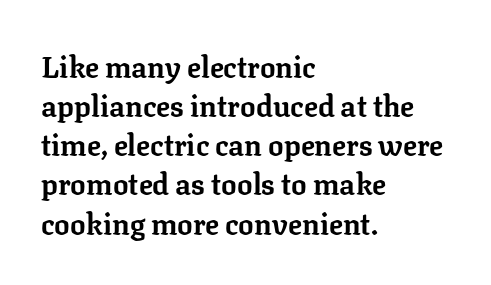
Q: Is the text bold? A: Yes.
Q: Is the text italic (slanted)? A: No, it is upright.
Q: Is the typeface a serif or a sans-serif typeface? A: Serif.
Q: Is the text underlined? A: No.
Q: How is the paragraph aligned? A: Left-aligned.
Q: Is the spacing between letters normal or unusually wide? A: Normal.
Q: Is the spacing between lines tight, normal or loose? A: Normal.
Q: Width (condensed, normal, or wide)? A: Normal.
Q: Stroke contrast? A: Low.
Q: x-height? A: Medium.
Q: Monospaced? A: No.
